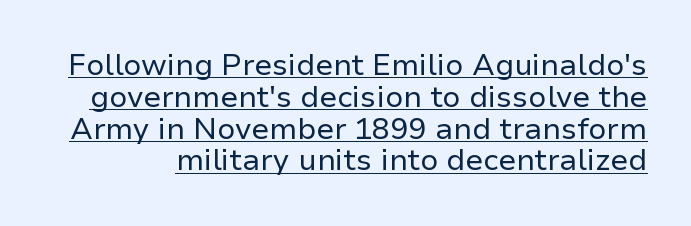
{"serif": "no", "italic": "no", "bold": "no", "weight": "regular", "width": "normal", "stroke_contrast": "low", "x_height": "medium", "monospaced": "no", "underline": "yes", "line_spacing": "tight", "line_spacing_ratio": 1.06, "letter_spacing": "normal", "letter_spacing_em": 0.0, "glyph_px": 30}
